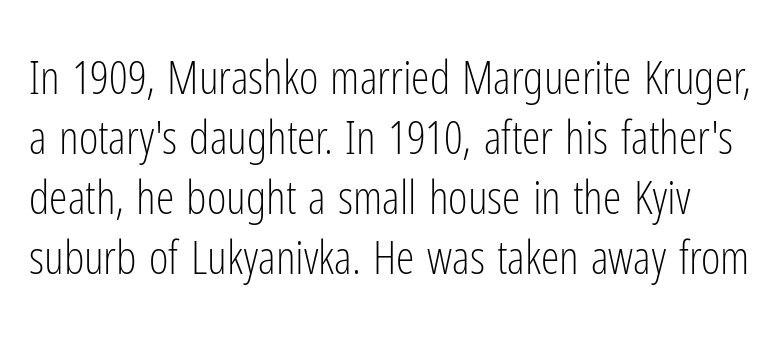
Q: Is the text bold? A: No.
Q: Is the text italic (slanted)? A: No, it is upright.
Q: Is the typeface a serif or a sans-serif typeface? A: Sans-serif.
Q: Is the text underlined? A: No.
Q: Is the spacing between letters normal or unusually wide? A: Normal.
Q: Is the spacing between lines tight, normal or loose? A: Normal.
Q: Width (condensed, normal, or wide)? A: Condensed.
Q: Stroke contrast? A: Low.
Q: x-height? A: Medium.
Q: Monospaced? A: No.
